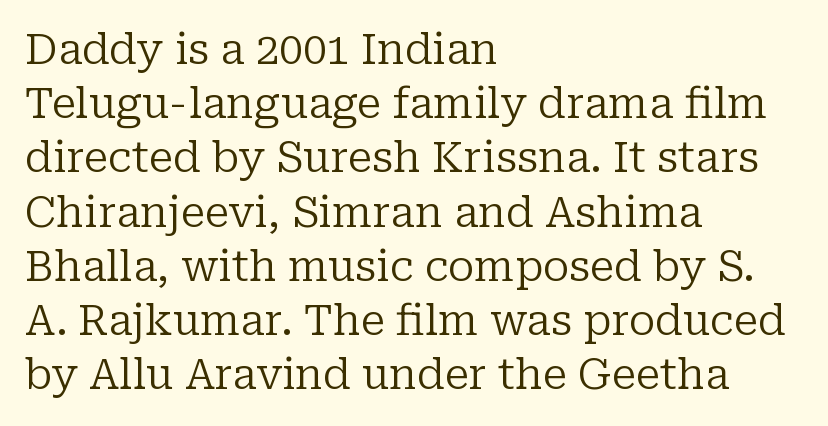
A typesetter would call this proportional, since set widths differ per character. The words here are not underlined. Leading: standard. Is there any slant? The stems are plumb. Each letter's strokes conclude with small projecting serifs. These lines stack with their left ends in a neat column.
